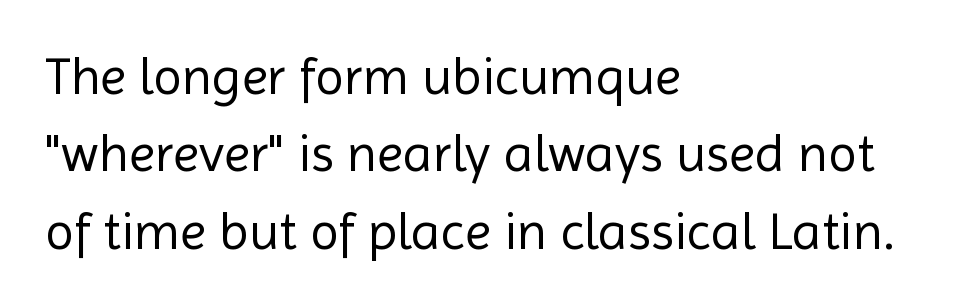
{"serif": "no", "italic": "no", "bold": "no", "weight": "regular", "width": "normal", "x_height": "medium", "monospaced": "no", "underline": "no", "align": "left", "line_spacing": "normal", "line_spacing_ratio": 1.46, "letter_spacing": "normal", "letter_spacing_em": 0.0, "glyph_px": 53}
